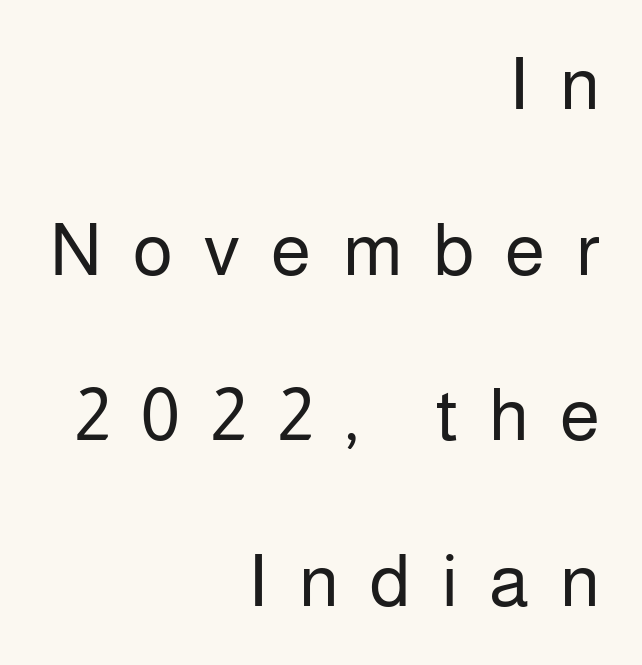
The image shows 73 px regular-weight sans-serif type, upright; set right-aligned, loose line spacing (2.27x), unusually wide letter spacing (+0.43 em), not underlined; low stroke contrast and a medium x-height.
